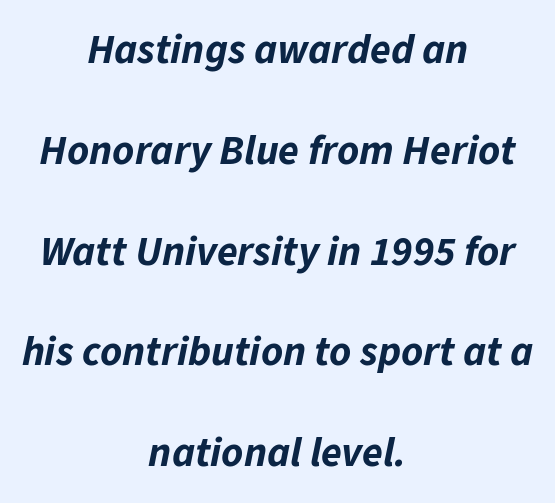
Q: Is the text bold? A: Yes.
Q: Is the text italic (slanted)? A: Yes, it leans right by about 11 degrees.
Q: Is the text underlined? A: No.
Q: How is the paragraph aligned? A: Centered.
Q: Is the spacing between letters normal or unusually wide? A: Normal.
Q: Is the spacing between lines tight, normal or loose? A: Loose.
Q: Width (condensed, normal, or wide)? A: Normal.
Q: Stroke contrast? A: Low.
Q: x-height? A: Medium.
Q: Monospaced? A: No.
